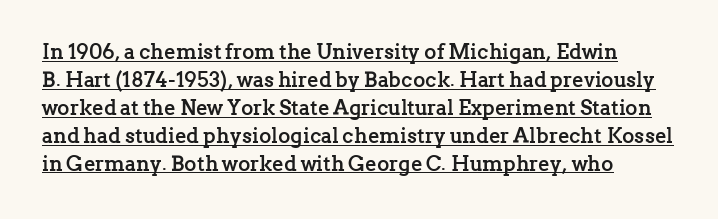
{"italic": "no", "bold": "yes", "underline": "yes", "line_spacing": "normal", "line_spacing_ratio": 1.33, "letter_spacing": "normal", "letter_spacing_em": 0.0, "glyph_px": 21}
